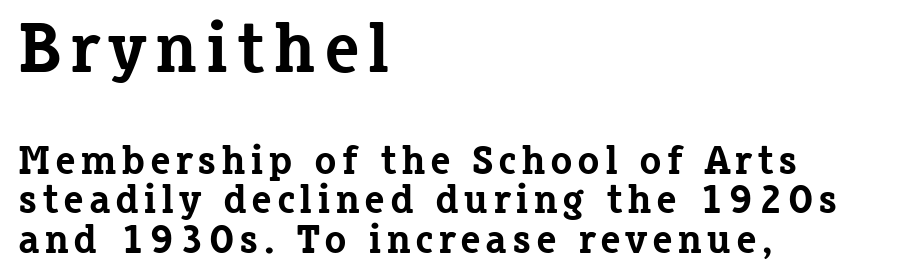
The image shows 71 px bold serif type, upright; set left-aligned, tight line spacing (0.96x), not underlined; the first (top) block is 1.73x larger; low stroke contrast and a medium x-height.
